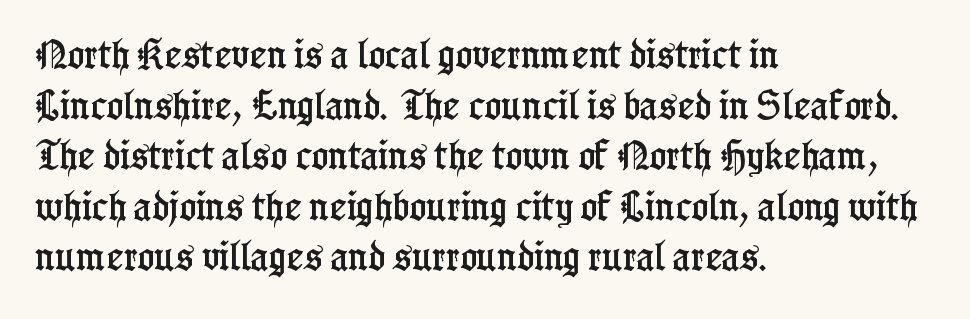
The image shows 32 px condensed serif type, upright; set left-aligned, normal line spacing (1.58x), normal letter spacing, not underlined; low stroke contrast and a medium x-height.
